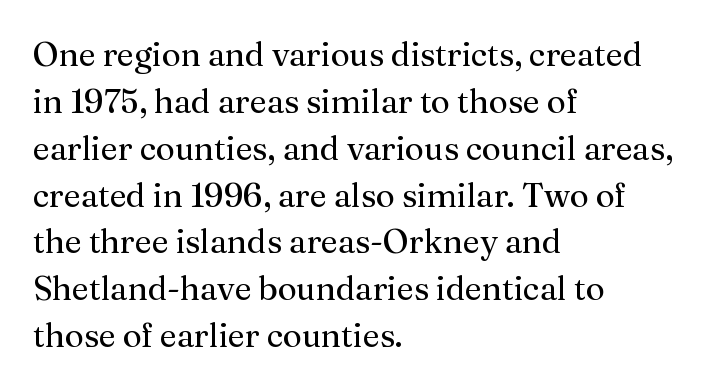
The image shows 33 px regular-weight serif type, upright; set left-aligned, normal line spacing (1.42x), normal letter spacing, not underlined; medium stroke contrast and a medium x-height.
